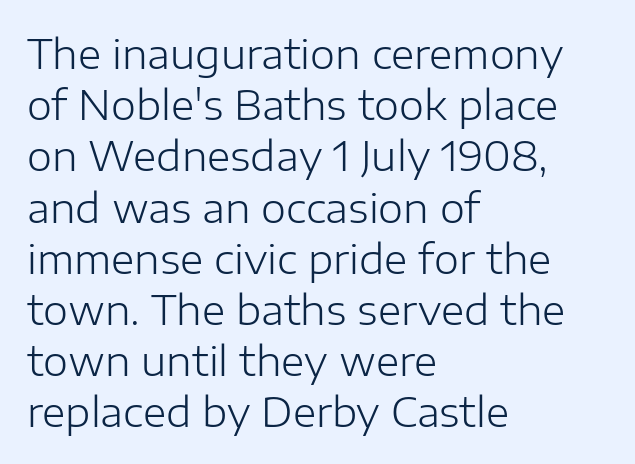
The image shows 40 px light sans-serif type, upright; set left-aligned, normal line spacing (1.28x), normal letter spacing, not underlined; low stroke contrast and a medium x-height.
